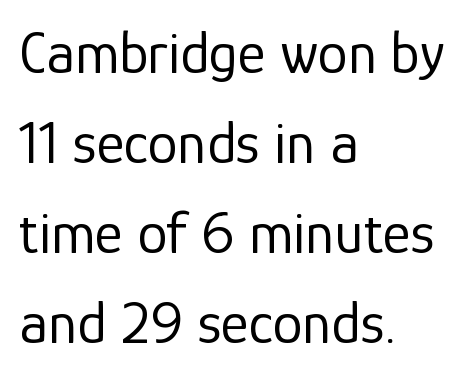
Q: Is the text bold? A: No.
Q: Is the text italic (slanted)? A: No, it is upright.
Q: Is the typeface a serif or a sans-serif typeface? A: Sans-serif.
Q: Is the text underlined? A: No.
Q: How is the paragraph aligned? A: Left-aligned.
Q: Is the spacing between letters normal or unusually wide? A: Normal.
Q: Is the spacing between lines tight, normal or loose? A: Normal.
Q: Width (condensed, normal, or wide)? A: Normal.
Q: Stroke contrast? A: Low.
Q: x-height? A: Medium.
Q: Monospaced? A: No.
